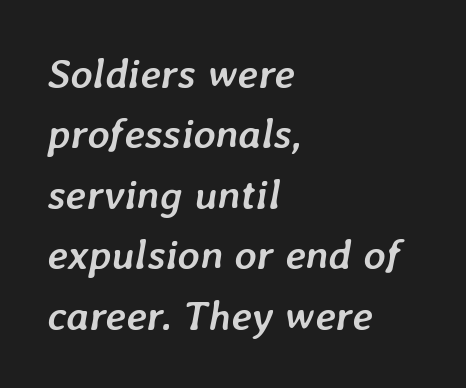
Q: Is the text bold? A: Yes.
Q: Is the text italic (slanted)? A: Yes, it leans right by about 7 degrees.
Q: Is the text underlined? A: No.
Q: How is the paragraph aligned? A: Left-aligned.
Q: Is the spacing between letters normal or unusually wide? A: Normal.
Q: Is the spacing between lines tight, normal or loose? A: Normal.
Q: Width (condensed, normal, or wide)? A: Normal.
Q: Stroke contrast? A: Low.
Q: x-height? A: Medium.
Q: Monospaced? A: No.
